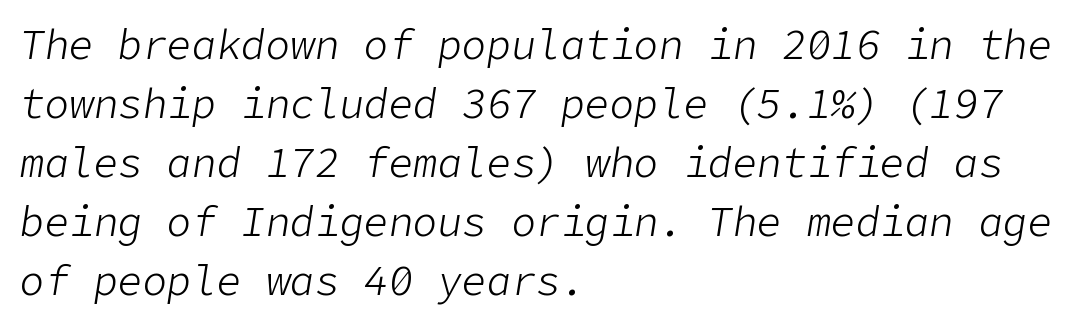
The image shows 41 px light type, italic (leaning right); set left-aligned, normal line spacing (1.44x), normal letter spacing, not underlined; low stroke contrast and a medium x-height.
